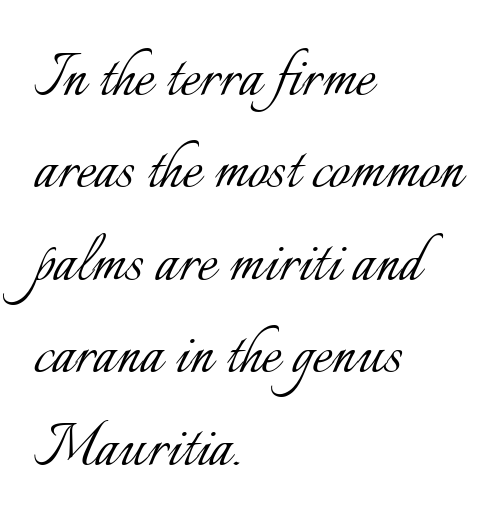
Stroke thickness stays within the range of a standard reading face or lighter. The setting favours the left margin, as ordinary paragraphs usually do. How would I describe the line gaps? Plain and ordinary.
